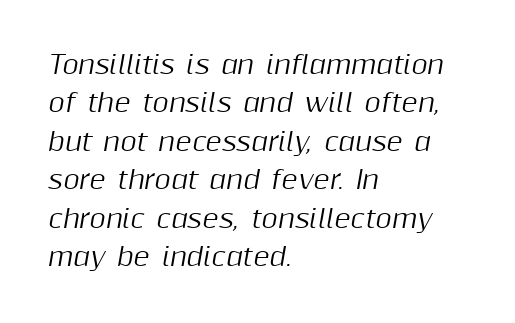
Q: Is the text italic (slanted)? A: Yes, it leans right by about 10 degrees.
Q: Is the text underlined? A: No.
Q: How is the paragraph aligned? A: Left-aligned.
Q: Is the spacing between letters normal or unusually wide? A: Normal.
Q: Is the spacing between lines tight, normal or loose? A: Normal.
